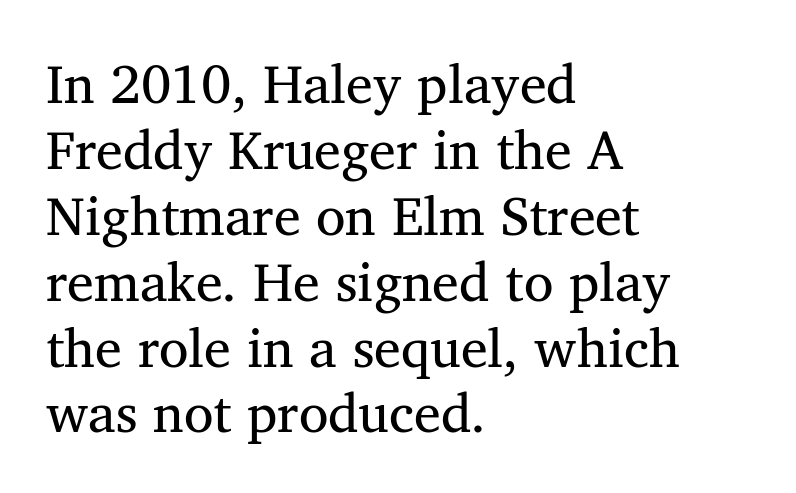
The image shows 54 px regular-weight serif type, upright; set left-aligned, line spacing 1.22x, normal letter spacing, not underlined; medium stroke contrast and a medium x-height.
